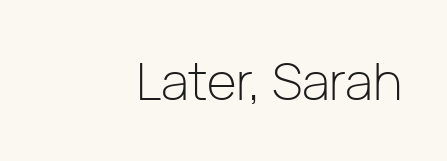
The image shows 51 px light sans-serif type, upright; set right-aligned, normal letter spacing, not underlined; low stroke contrast and a medium x-height.
